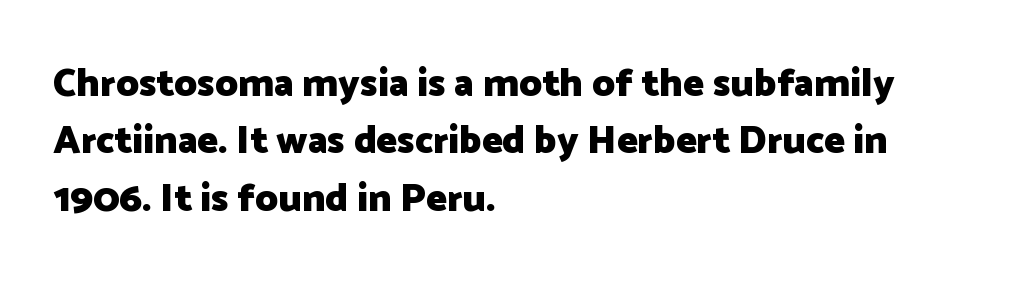
The image shows 39 px heavy sans-serif type, upright; set left-aligned, normal line spacing (1.47x), normal letter spacing, not underlined; low stroke contrast and a medium x-height.
